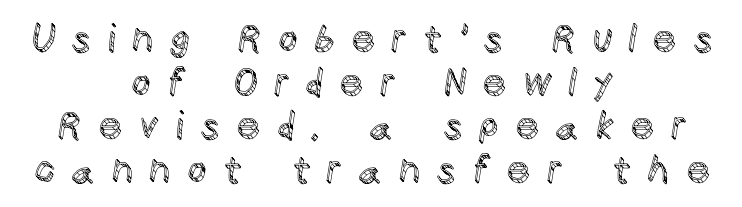
Q: Is the text italic (slanted)? A: Yes.
Q: Is the text underlined? A: No.
Q: How is the paragraph aligned? A: Centered.
Q: Is the spacing between letters normal or unusually wide? A: Unusually wide.
Q: Is the spacing between lines tight, normal or loose? A: Tight.
Q: Width (condensed, normal, or wide)? A: Normal.
Q: x-height? A: Large.
Q: Monospaced? A: No.
